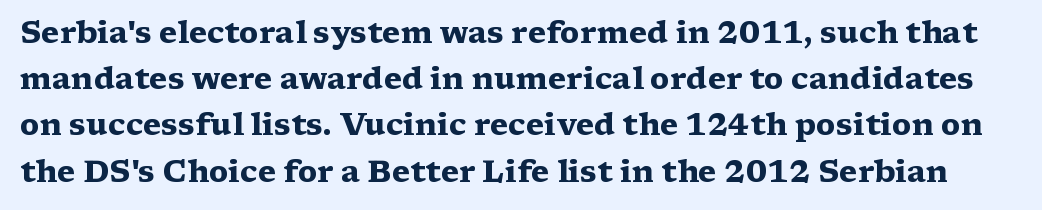
{"serif": "yes", "italic": "no", "bold": "yes", "weight": "heavy", "width": "wide", "stroke_contrast": "medium", "x_height": "medium", "monospaced": "no", "underline": "no", "line_spacing": "normal", "line_spacing_ratio": 1.54, "letter_spacing": "normal", "letter_spacing_em": 0.0, "glyph_px": 30}
